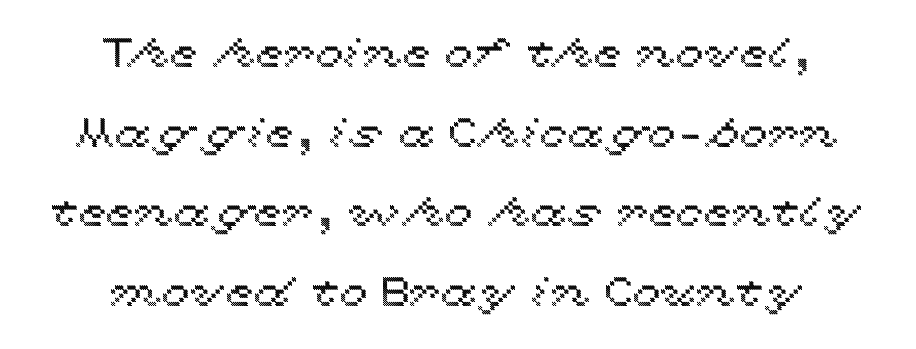
Nobody touched the tracking dial on this one. The letters advance in unequal steps, a hallmark of proportional type. Clear beneath every line of the passage.
